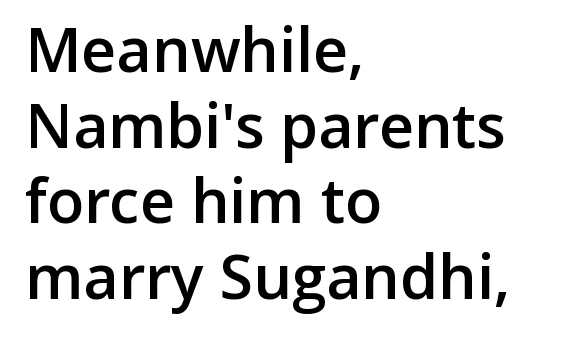
Q: Is the text bold? A: Semi-bold.
Q: Is the text italic (slanted)? A: No, it is upright.
Q: Is the typeface a serif or a sans-serif typeface? A: Sans-serif.
Q: Is the text underlined? A: No.
Q: How is the paragraph aligned? A: Left-aligned.
Q: Is the spacing between letters normal or unusually wide? A: Normal.
Q: Width (condensed, normal, or wide)? A: Normal.
Q: Stroke contrast? A: Low.
Q: x-height? A: Medium.
Q: Monospaced? A: No.
